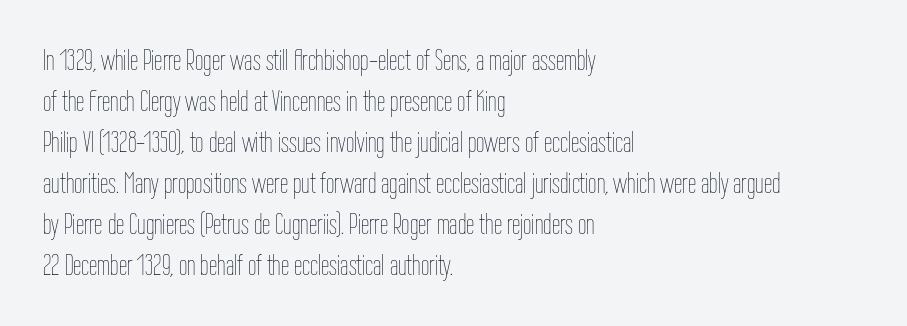
Tracking here is standard; glyphs follow each other at the usual distance. The typesetter chose a ragged-right arrangement here. Summary of weight: not heavy and not bold. A typesetter would call this proportional, since set widths differ per character. Rendered with straight, roman letterforms. These lines sit exactly where default settings would place them.
